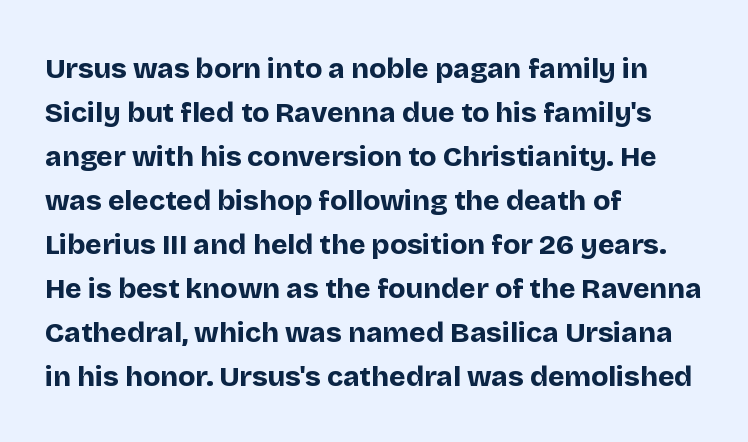
Q: Is the text bold? A: Yes.
Q: Is the text italic (slanted)? A: No, it is upright.
Q: Is the typeface a serif or a sans-serif typeface? A: Sans-serif.
Q: Is the text underlined? A: No.
Q: How is the paragraph aligned? A: Left-aligned.
Q: Is the spacing between letters normal or unusually wide? A: Normal.
Q: Is the spacing between lines tight, normal or loose? A: Normal.
Q: Width (condensed, normal, or wide)? A: Normal.
Q: Stroke contrast? A: Low.
Q: x-height? A: Large.
Q: Monospaced? A: No.
